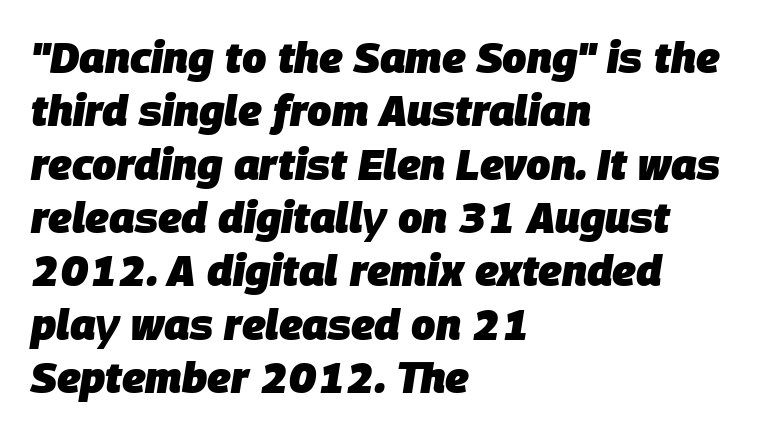
The area under the type is left untouched. Spacing verdict: proportional, widths tailored to each character. Caption: bold face, heavy strokes. Quick note: italic.
